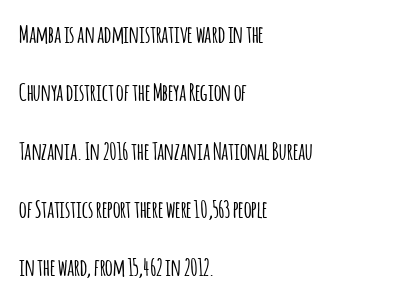
The image shows 24 px text type, upright; set left-aligned, loose line spacing (2.43x), normal letter spacing, not underlined.
